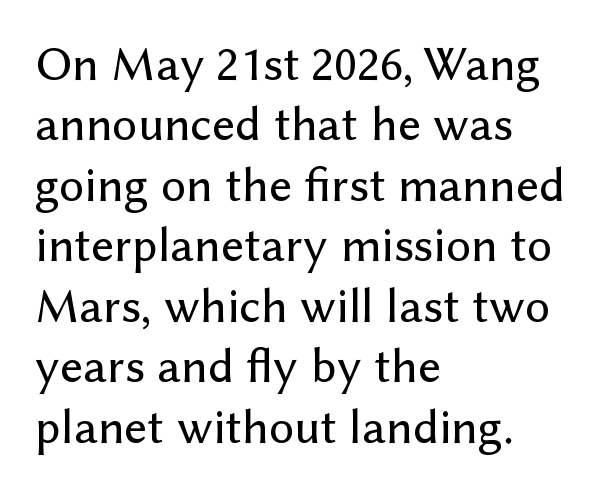
{"serif": "no", "italic": "no", "width": "normal", "stroke_contrast": "low", "x_height": "medium", "monospaced": "no", "underline": "no", "align": "left", "line_spacing_ratio": 1.21, "letter_spacing": "normal", "letter_spacing_em": 0.0, "glyph_px": 50}
